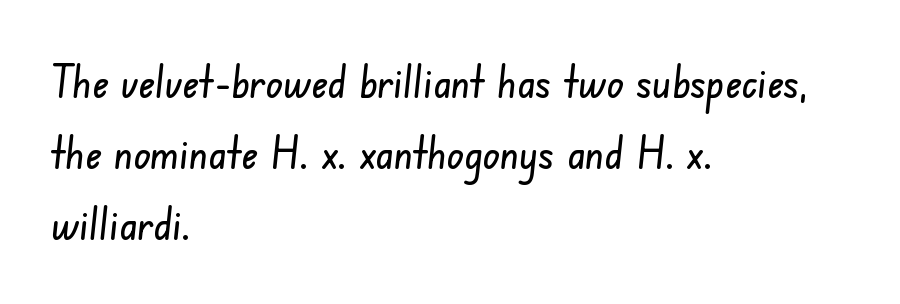
Look at the tracking — it's just the regular setting, nothing added. This block has exactly the height ordinary leading produces. Plain, unruled lines of type. Caption: multi-line text, flush left, ragged right. These lines are composed in type without serifs. These lines are rendered in a variable-pitch font.
